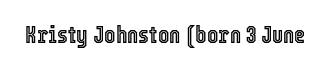
Q: Is the text italic (slanted)? A: No, it is upright.
Q: Is the text underlined? A: No.
Q: Is the spacing between letters normal or unusually wide? A: Normal.
